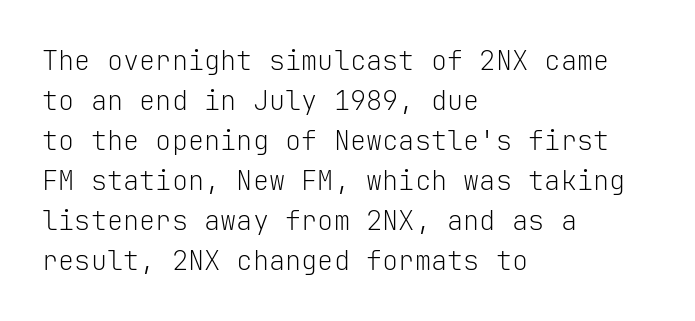
{"italic": "no", "bold": "no", "underline": "no", "align": "left", "line_spacing": "normal", "line_spacing_ratio": 1.48, "letter_spacing": "normal", "letter_spacing_em": 0.0, "glyph_px": 27}
